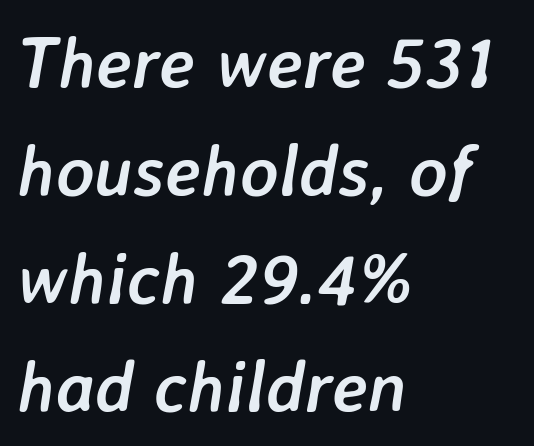
Q: Is the text bold? A: Yes.
Q: Is the text italic (slanted)? A: Yes, it leans right by about 7 degrees.
Q: Is the text underlined? A: No.
Q: How is the paragraph aligned? A: Left-aligned.
Q: Is the spacing between letters normal or unusually wide? A: Normal.
Q: Is the spacing between lines tight, normal or loose? A: Normal.
Q: Width (condensed, normal, or wide)? A: Normal.
Q: Stroke contrast? A: Low.
Q: x-height? A: Medium.
Q: Monospaced? A: No.
